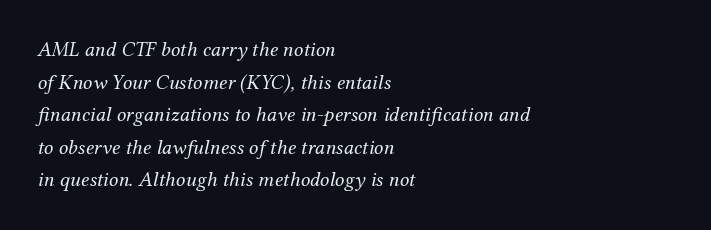
Q: Is the text bold? A: No.
Q: Is the text italic (slanted)? A: Yes, it leans right by about 12 degrees.
Q: Is the text underlined? A: No.
Q: How is the paragraph aligned? A: Left-aligned.
Q: Is the spacing between letters normal or unusually wide? A: Normal.
Q: Is the spacing between lines tight, normal or loose? A: Normal.
